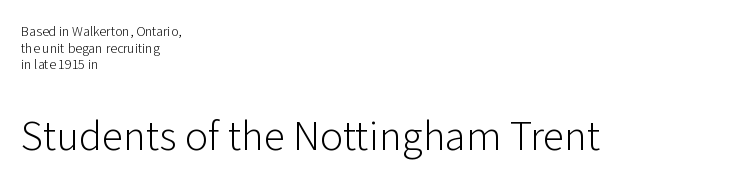
{"serif": "no", "italic": "no", "bold": "no", "weight": "light", "width": "normal", "stroke_contrast": "low", "x_height": "medium", "monospaced": "no", "underline": "no", "align": "left", "line_spacing_ratio": 1.18, "letter_spacing": "normal", "letter_spacing_em": 0.0, "larger_block": "second", "size_ratio": 3.07, "glyph_px": 43}
